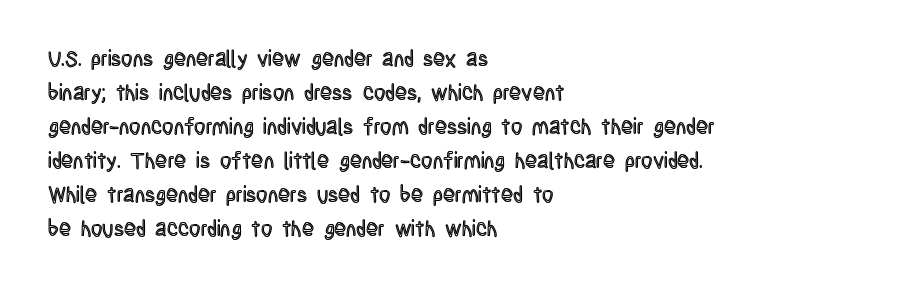
Students, observe: this is what conventionally led text looks like. This sample uses an upright cut, with every glyph sitting square on the baseline. A clean baseline with only descenders dipping below it. Each word holds together tightly as a unit, with standard inter-letter gaps.
